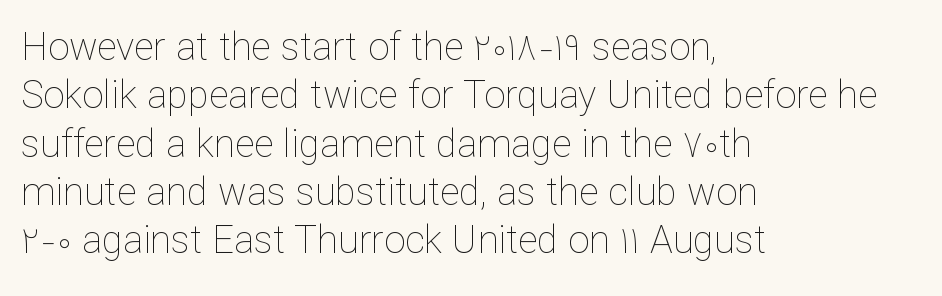
{"italic": "no", "bold": "no", "weight": "thin", "width": "normal", "stroke_contrast": "low", "x_height": "medium", "monospaced": "no", "underline": "no", "align": "left", "line_spacing": "normal", "line_spacing_ratio": 1.27, "letter_spacing": "normal", "letter_spacing_em": 0.0, "glyph_px": 38}
